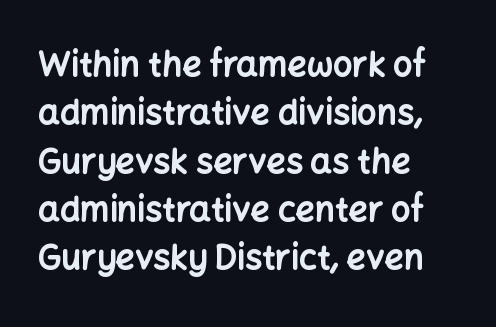
Q: Is the text bold? A: Yes.
Q: Is the text italic (slanted)? A: No, it is upright.
Q: Is the typeface a serif or a sans-serif typeface? A: Sans-serif.
Q: Is the text underlined? A: No.
Q: How is the paragraph aligned? A: Left-aligned.
Q: Is the spacing between letters normal or unusually wide? A: Normal.
Q: Is the spacing between lines tight, normal or loose? A: Normal.
Q: Width (condensed, normal, or wide)? A: Normal.
Q: Stroke contrast? A: Low.
Q: x-height? A: Medium.
Q: Monospaced? A: No.
